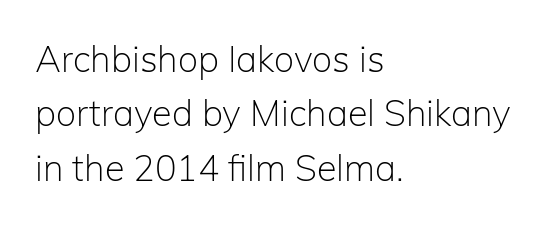
Q: Is the text bold? A: No.
Q: Is the text italic (slanted)? A: No, it is upright.
Q: Is the typeface a serif or a sans-serif typeface? A: Sans-serif.
Q: Is the text underlined? A: No.
Q: How is the paragraph aligned? A: Left-aligned.
Q: Is the spacing between letters normal or unusually wide? A: Normal.
Q: Is the spacing between lines tight, normal or loose? A: Normal.
Q: Width (condensed, normal, or wide)? A: Normal.
Q: Stroke contrast? A: Low.
Q: x-height? A: Medium.
Q: Monospaced? A: No.
